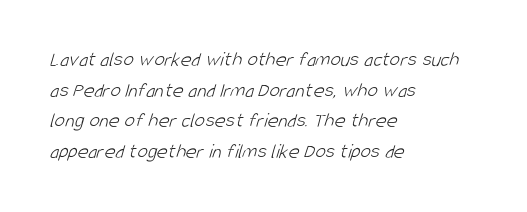
Q: Is the text bold? A: No.
Q: Is the text underlined? A: No.
Q: How is the paragraph aligned? A: Left-aligned.
Q: Is the spacing between letters normal or unusually wide? A: Normal.
Q: Is the spacing between lines tight, normal or loose? A: Normal.
